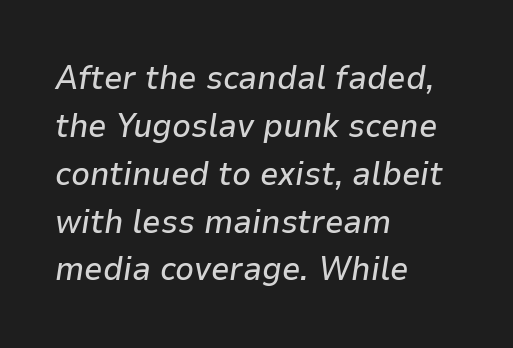
Q: Is the text italic (slanted)? A: Yes, it leans right by about 9 degrees.
Q: Is the text underlined? A: No.
Q: How is the paragraph aligned? A: Left-aligned.
Q: Is the spacing between letters normal or unusually wide? A: Normal.
Q: Is the spacing between lines tight, normal or loose? A: Normal.
Q: Width (condensed, normal, or wide)? A: Normal.
Q: Stroke contrast? A: Low.
Q: x-height? A: Medium.
Q: Monospaced? A: No.
